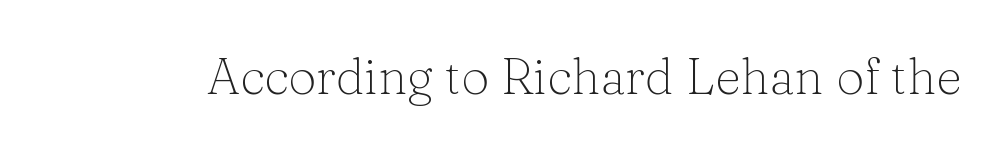
The image shows 50 px light serif type, upright; set normal letter spacing, not underlined; low stroke contrast and a medium x-height.
